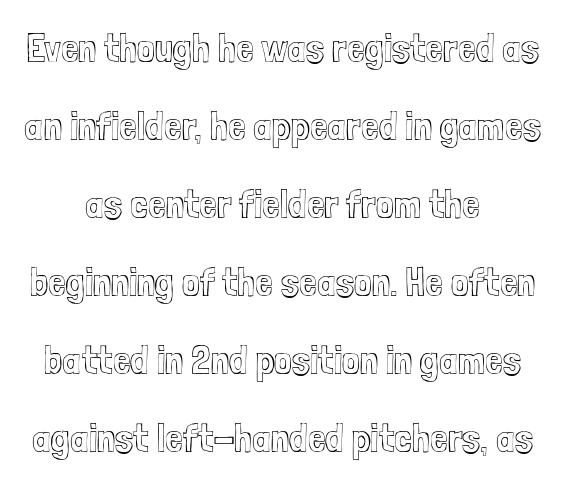
The image shows 40 px condensed type, upright; set centered, loose line spacing (1.95x), normal letter spacing, not underlined; a medium x-height.
